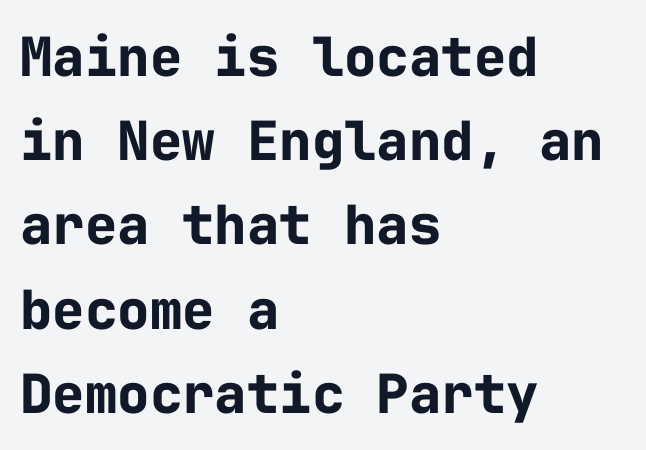
Monospaced: the letters line up in strict vertical columns. Regarding leading, the lines here are spaced in the standard way. The rendering anchors every line to the left-hand side. Look at the bottom of the vertical strokes: they stop flat, with no serifs. Anything drawn beneath the words? Only blank space. You'd pick this weight for a headline — it's a proper bold.
